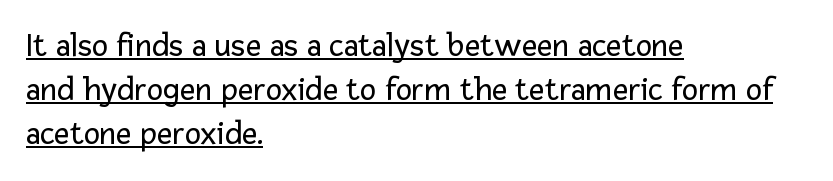
Q: Is the text bold? A: No.
Q: Is the text italic (slanted)? A: No, it is upright.
Q: Is the typeface a serif or a sans-serif typeface? A: Sans-serif.
Q: Is the text underlined? A: Yes.
Q: How is the paragraph aligned? A: Left-aligned.
Q: Is the spacing between letters normal or unusually wide? A: Normal.
Q: Is the spacing between lines tight, normal or loose? A: Normal.
Q: Width (condensed, normal, or wide)? A: Normal.
Q: Stroke contrast? A: Low.
Q: x-height? A: Medium.
Q: Monospaced? A: No.
